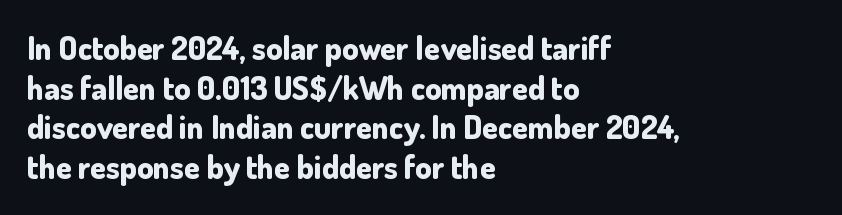
Q: Is the text bold? A: Yes.
Q: Is the text italic (slanted)? A: No, it is upright.
Q: Is the typeface a serif or a sans-serif typeface? A: Sans-serif.
Q: Is the text underlined? A: No.
Q: How is the paragraph aligned? A: Left-aligned.
Q: Is the spacing between letters normal or unusually wide? A: Normal.
Q: Width (condensed, normal, or wide)? A: Normal.
Q: Stroke contrast? A: Low.
Q: x-height? A: Small.
Q: Monospaced? A: No.
